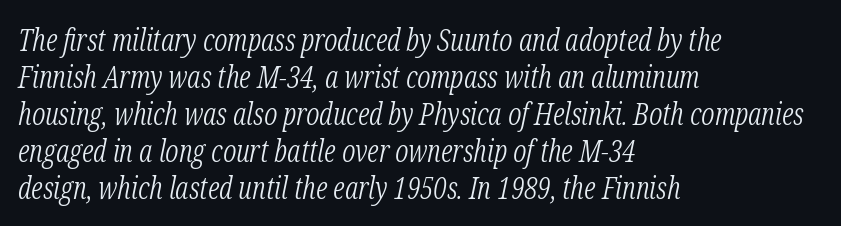
{"serif": "yes", "italic": "yes", "lean": "right", "slant_degrees": 12, "bold": "no", "weight": "light", "width": "condensed", "stroke_contrast": "low", "x_height": "medium", "monospaced": "no", "underline": "no", "align": "left", "line_spacing_ratio": 1.23, "letter_spacing": "normal", "letter_spacing_em": 0.0, "glyph_px": 30}
